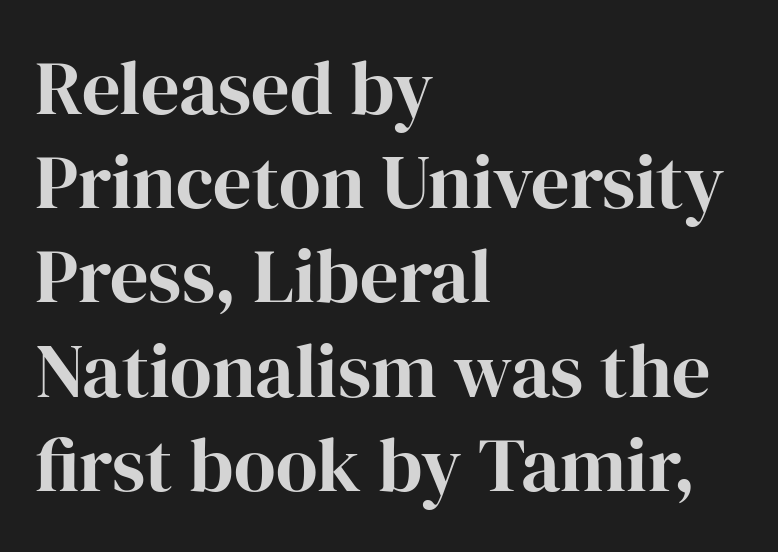
The image shows 76 px bold serif type, upright; set left-aligned, line spacing 1.24x, normal letter spacing, not underlined; high stroke contrast and a medium x-height.
